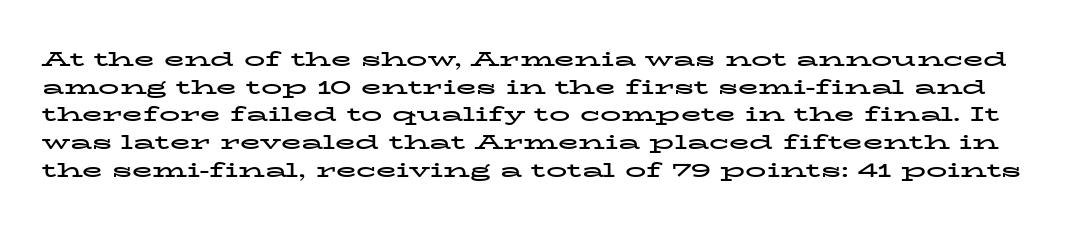
{"italic": "no", "bold": "yes", "underline": "no", "line_spacing": "normal", "line_spacing_ratio": 1.32, "letter_spacing": "normal", "letter_spacing_em": 0.0, "glyph_px": 21}
